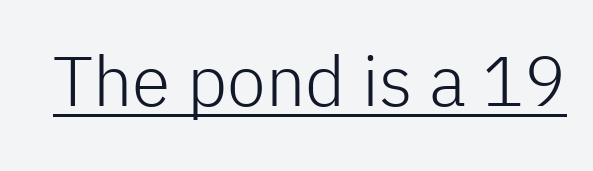
Quick note: underline on. This is the regular roman posture of the typeface. The rendering shows plain stroke endings on the letterforms — a sans-serif design. On a weight scale, this lands at 450 or below. The passage shown has conventional tracking throughout.
